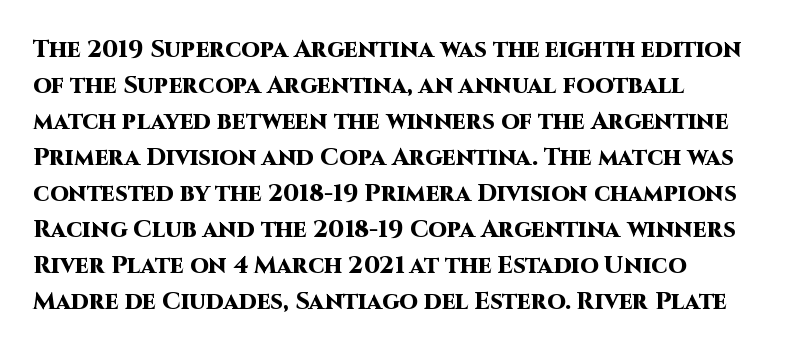
The image shows 24 px bold type, upright; set left-aligned, normal line spacing (1.5x), normal letter spacing, not underlined.
